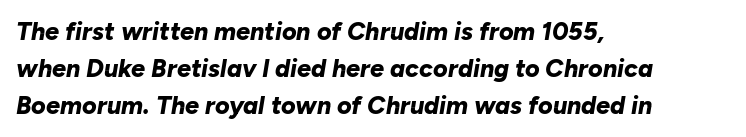
{"italic": "yes", "lean": "right", "slant_degrees": 10, "bold": "yes", "underline": "no", "align": "left", "line_spacing": "normal", "line_spacing_ratio": 1.48, "letter_spacing": "normal", "letter_spacing_em": 0.0, "glyph_px": 25}
